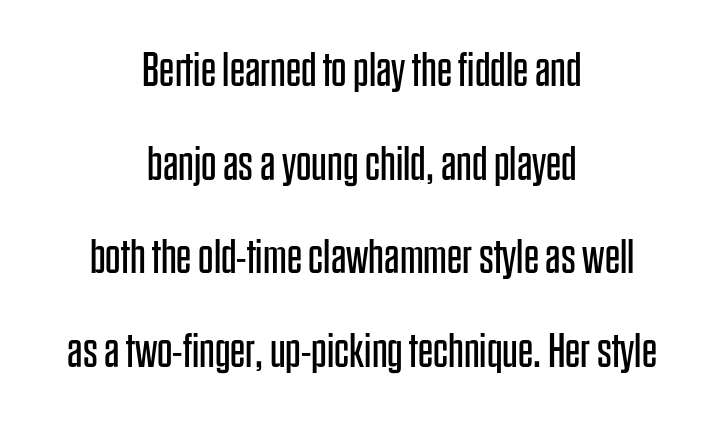
Q: Is the text bold? A: No.
Q: Is the text italic (slanted)? A: No, it is upright.
Q: Is the typeface a serif or a sans-serif typeface? A: Sans-serif.
Q: Is the text underlined? A: No.
Q: How is the paragraph aligned? A: Centered.
Q: Is the spacing between letters normal or unusually wide? A: Normal.
Q: Is the spacing between lines tight, normal or loose? A: Loose.
Q: Width (condensed, normal, or wide)? A: Condensed.
Q: Stroke contrast? A: Low.
Q: x-height? A: Large.
Q: Monospaced? A: No.
